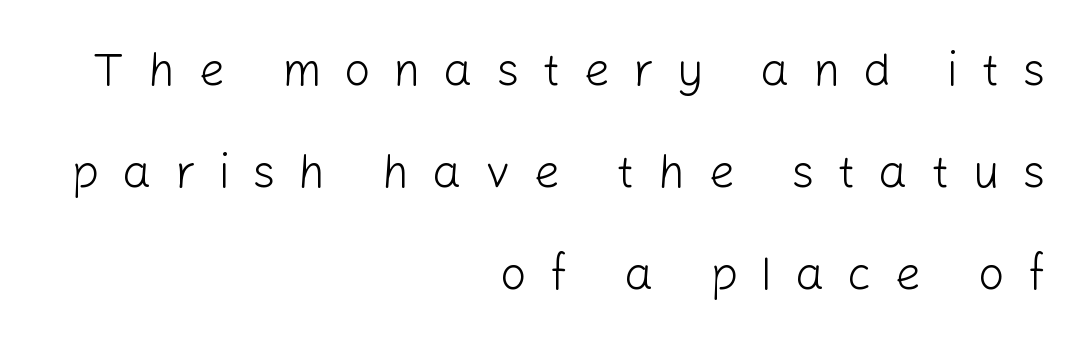
Layout note: lines flush right. Each word looks stretched out because of the extra space between its letters. Counters stay open thanks to moderate or lighter strokes. Regarding leading, the lines here are spaced well apart. Descenders are the only things crossing below the line.
